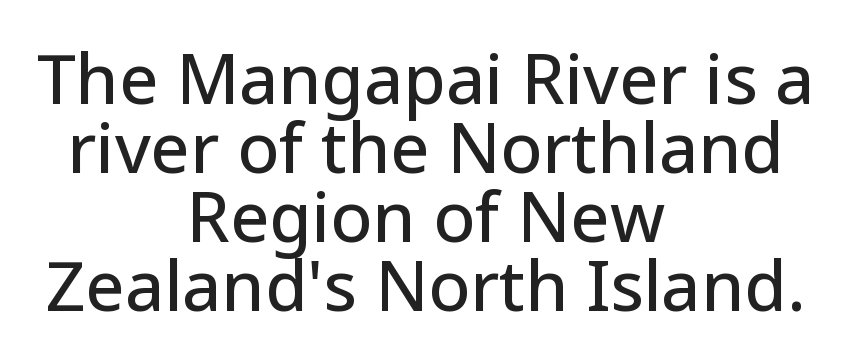
Alignment: centered. The passage shown is typed in a proportional face where columns would drift. The letters stand upright; this is a roman face. This rendering features lettering with no underline. If you measured baseline to baseline, you'd find a short distance.
